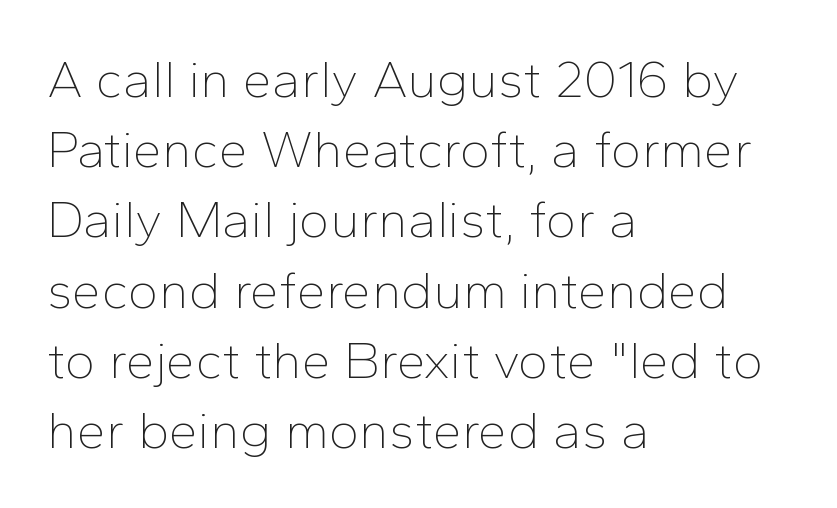
Q: Is the text bold? A: No.
Q: Is the text italic (slanted)? A: No, it is upright.
Q: Is the typeface a serif or a sans-serif typeface? A: Sans-serif.
Q: Is the text underlined? A: No.
Q: How is the paragraph aligned? A: Left-aligned.
Q: Is the spacing between letters normal or unusually wide? A: Normal.
Q: Is the spacing between lines tight, normal or loose? A: Normal.
Q: Width (condensed, normal, or wide)? A: Normal.
Q: Stroke contrast? A: Low.
Q: x-height? A: Medium.
Q: Monospaced? A: No.
